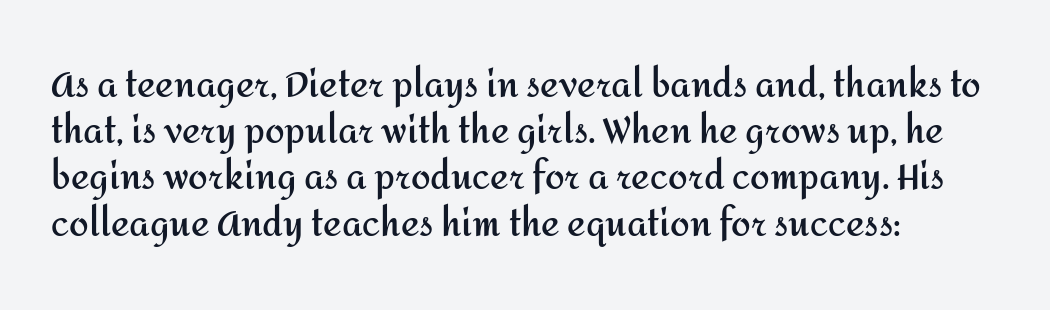
Q: Is the text bold? A: Yes.
Q: Is the text italic (slanted)? A: No, it is upright.
Q: Is the typeface a serif or a sans-serif typeface? A: Sans-serif.
Q: Is the text underlined? A: No.
Q: How is the paragraph aligned? A: Left-aligned.
Q: Is the spacing between letters normal or unusually wide? A: Normal.
Q: Is the spacing between lines tight, normal or loose? A: Normal.
Q: Width (condensed, normal, or wide)? A: Normal.
Q: Stroke contrast? A: Medium.
Q: x-height? A: Medium.
Q: Monospaced? A: No.
